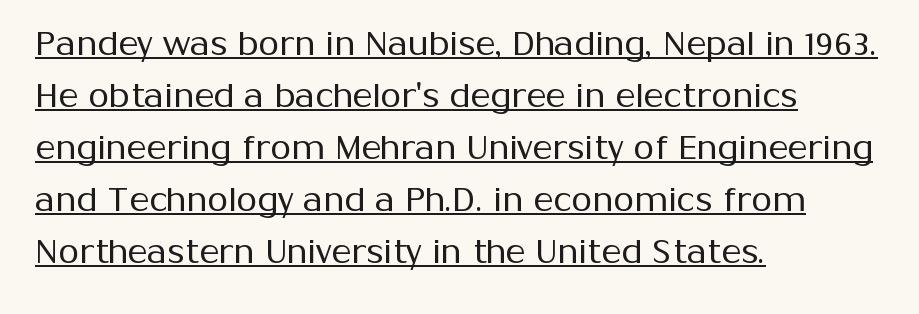
Character widths vary here, with narrow letters taking less room than wide ones. This is not heavy type; no bold has been used. The typeface chosen for these lines omits serifs. Ascenders rise straight up at ninety degrees.
